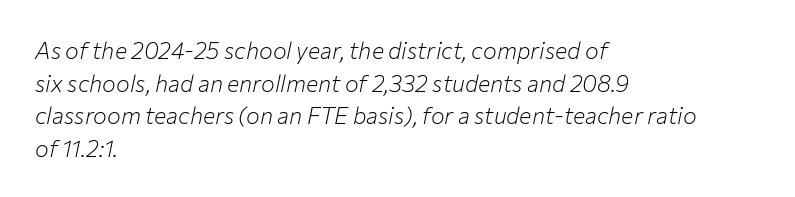
The image shows 23 px text type, italic (leaning right); set left-aligned, normal line spacing (1.42x), normal letter spacing, not underlined.
